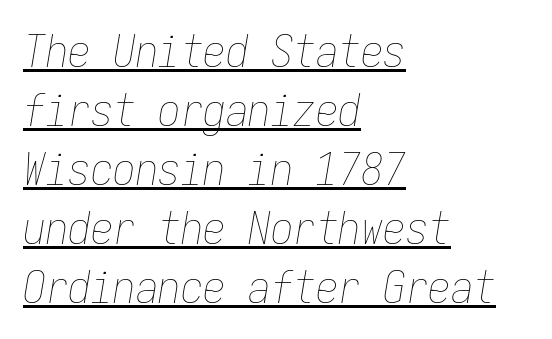
{"italic": "yes", "lean": "right", "slant_degrees": 9, "bold": "no", "weight": "thin", "width": "condensed", "stroke_contrast": "low", "x_height": "medium", "monospaced": "yes", "underline": "yes", "align": "left", "line_spacing": "normal", "line_spacing_ratio": 1.31, "letter_spacing": "normal", "letter_spacing_em": 0.0, "glyph_px": 45}
